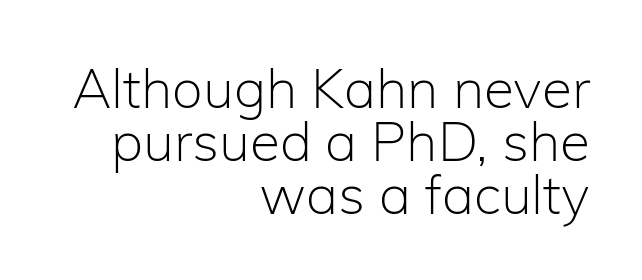
Every character sits straight up, as roman type does. Nope, no serifs anywhere on these letters. Each letter keeps its own natural width here, so spacing adapts to shape. A typesetter would call this zero additional tracking.
